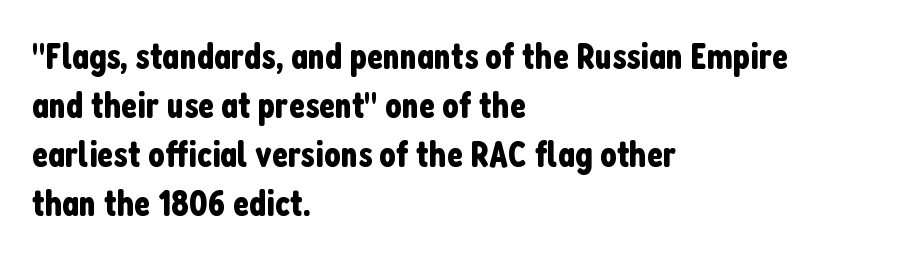
The image shows 37 px condensed sans-serif type, upright; set left-aligned, normal line spacing (1.32x), normal letter spacing, not underlined; low stroke contrast and a medium x-height.
